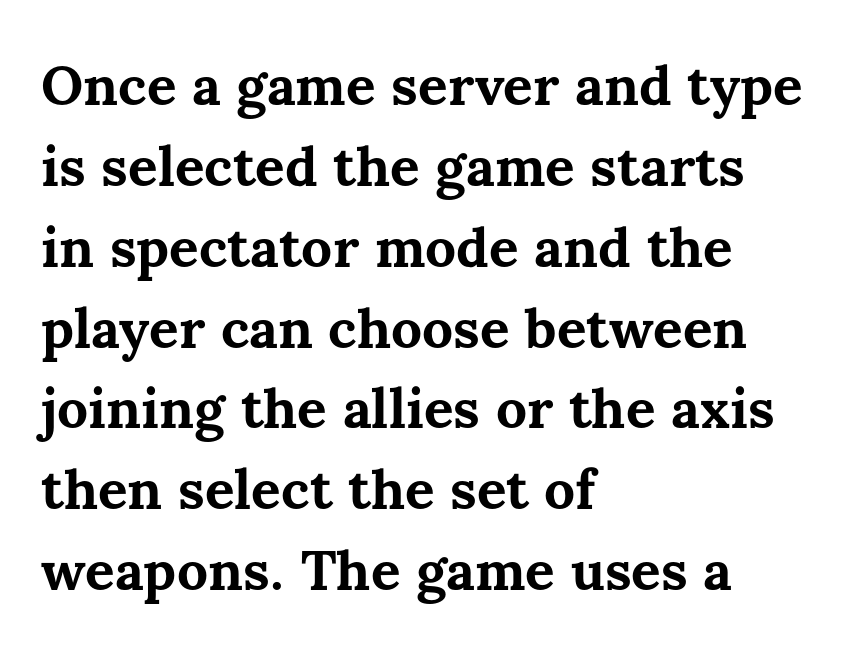
The image shows 55 px bold type, upright; set left-aligned, normal line spacing (1.47x), normal letter spacing, not underlined; medium stroke contrast and a medium x-height.
